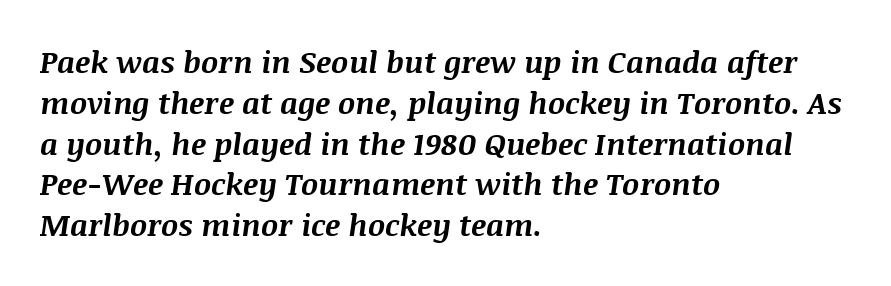
The image shows 30 px bold type, italic (leaning right); set left-aligned, normal line spacing (1.36x), normal letter spacing, not underlined; medium stroke contrast and a large x-height.
